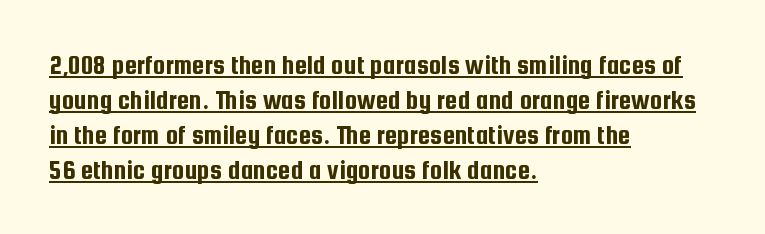
{"serif": "no", "italic": "no", "width": "condensed", "stroke_contrast": "low", "x_height": "medium", "monospaced": "no", "underline": "yes", "align": "left", "line_spacing": "normal", "line_spacing_ratio": 1.25, "letter_spacing": "normal", "letter_spacing_em": 0.0, "glyph_px": 28}
